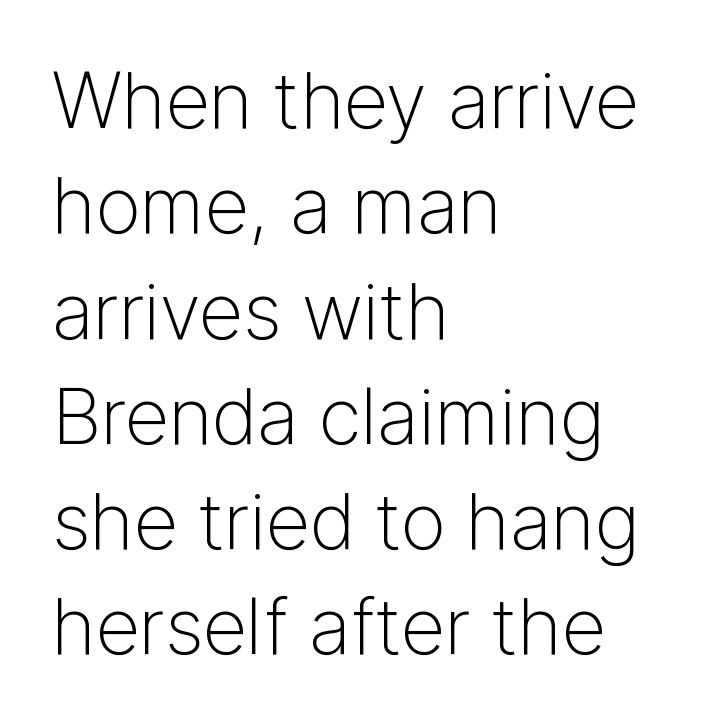
{"serif": "no", "italic": "no", "bold": "no", "weight": "light", "width": "normal", "stroke_contrast": "low", "x_height": "medium", "monospaced": "no", "underline": "no", "align": "left", "line_spacing": "normal", "line_spacing_ratio": 1.35, "letter_spacing": "normal", "letter_spacing_em": 0.0, "glyph_px": 78}
